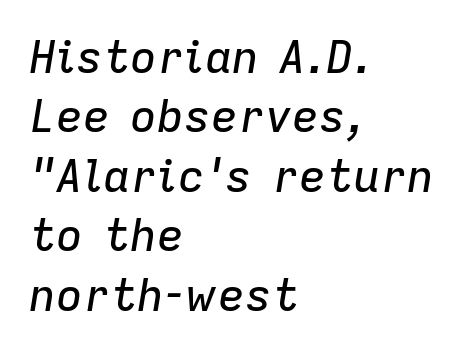
Q: Is the text italic (slanted)? A: Yes, it leans right by about 9 degrees.
Q: Is the text underlined? A: No.
Q: How is the paragraph aligned? A: Left-aligned.
Q: Is the spacing between letters normal or unusually wide? A: Normal.
Q: Is the spacing between lines tight, normal or loose? A: Normal.
Q: Width (condensed, normal, or wide)? A: Normal.
Q: Stroke contrast? A: Low.
Q: x-height? A: Medium.
Q: Monospaced? A: No.
